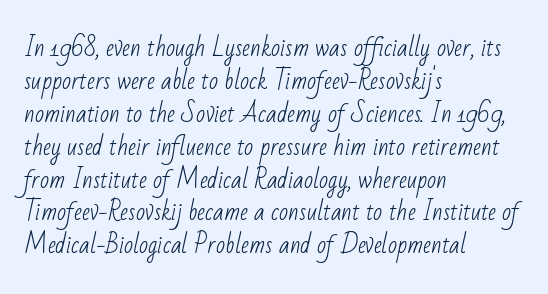
Q: Is the text bold? A: No.
Q: Is the text underlined? A: No.
Q: How is the paragraph aligned? A: Left-aligned.
Q: Is the spacing between letters normal or unusually wide? A: Normal.
Q: Is the spacing between lines tight, normal or loose? A: Normal.
